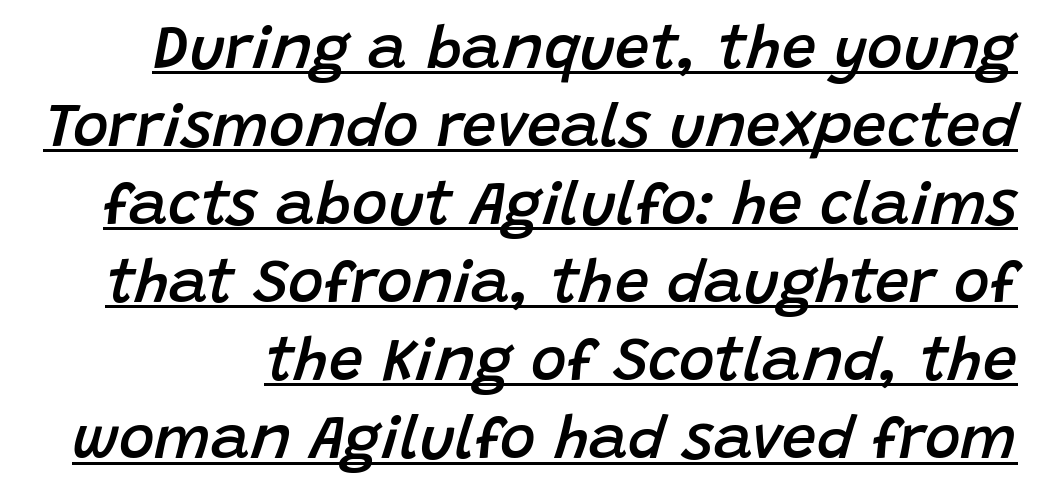
The image shows 61 px semibold type, italic (leaning right); set normal line spacing (1.28x), normal letter spacing, underlined; low stroke contrast and a large x-height.
